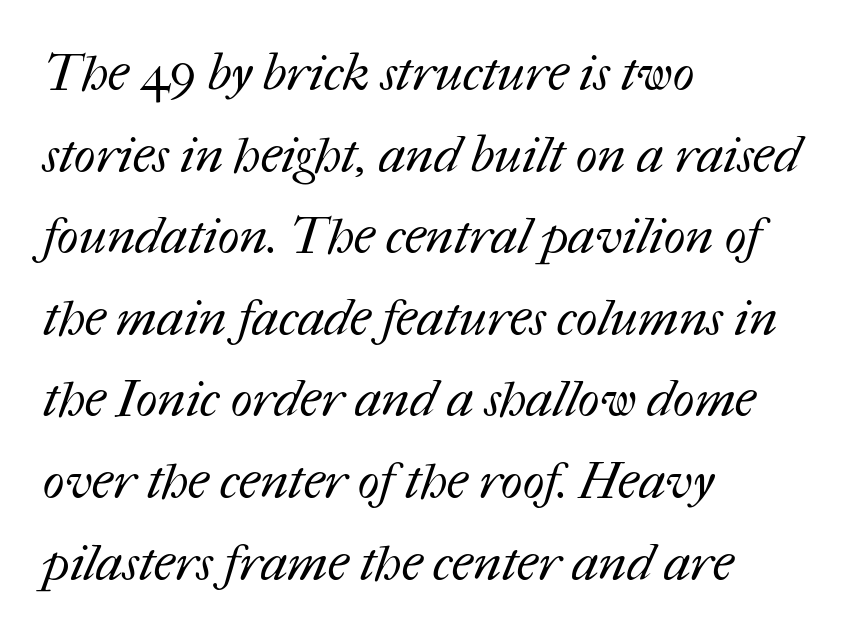
The image shows 51 px regular-weight type; set left-aligned, normal line spacing (1.6x), normal letter spacing, not underlined; medium stroke contrast and a medium x-height.
